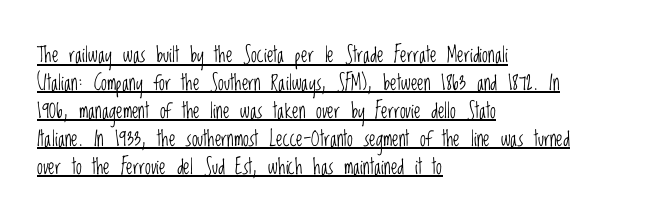
Q: Is the text bold? A: No.
Q: Is the text italic (slanted)? A: No, it is upright.
Q: Is the text underlined? A: Yes.
Q: How is the paragraph aligned? A: Left-aligned.
Q: Is the spacing between letters normal or unusually wide? A: Normal.
Q: Is the spacing between lines tight, normal or loose? A: Normal.
